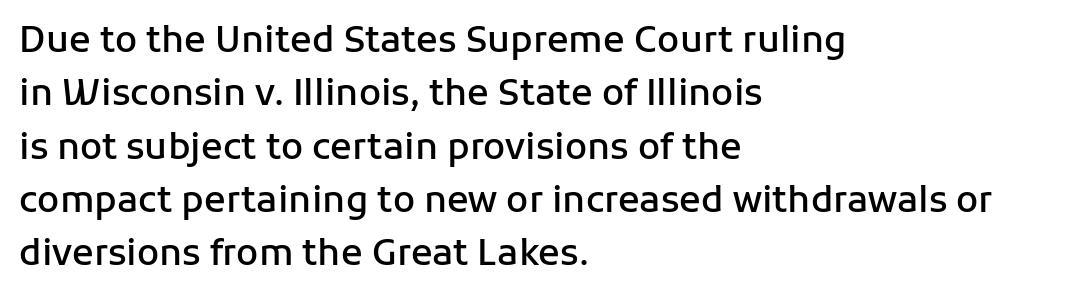
Q: Is the text bold? A: Semi-bold.
Q: Is the text italic (slanted)? A: No, it is upright.
Q: Is the typeface a serif or a sans-serif typeface? A: Sans-serif.
Q: Is the text underlined? A: No.
Q: How is the paragraph aligned? A: Left-aligned.
Q: Is the spacing between letters normal or unusually wide? A: Normal.
Q: Is the spacing between lines tight, normal or loose? A: Normal.
Q: Width (condensed, normal, or wide)? A: Normal.
Q: Stroke contrast? A: Low.
Q: x-height? A: Medium.
Q: Monospaced? A: No.
